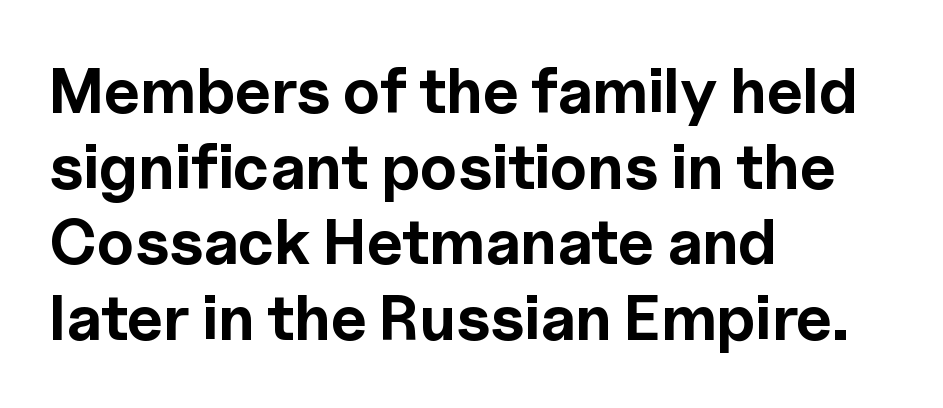
The image shows 63 px bold sans-serif type, upright; set left-aligned, line spacing 1.2x, normal letter spacing, not underlined; a medium x-height.
